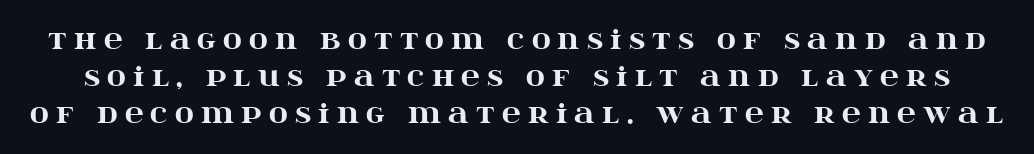
{"italic": "no", "bold": "yes", "underline": "no", "line_spacing": "normal", "line_spacing_ratio": 1.43, "letter_spacing": "wide", "letter_spacing_em": 0.28, "glyph_px": 26}
